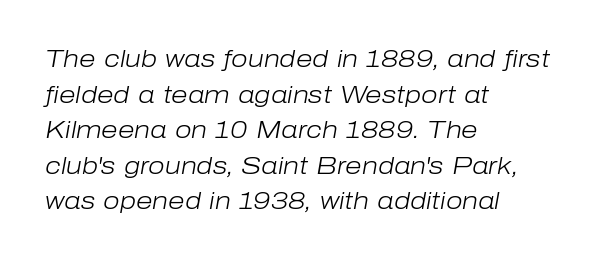
The image shows 24 px text type, italic (leaning right); set left-aligned, normal line spacing (1.48x), normal letter spacing, not underlined.
